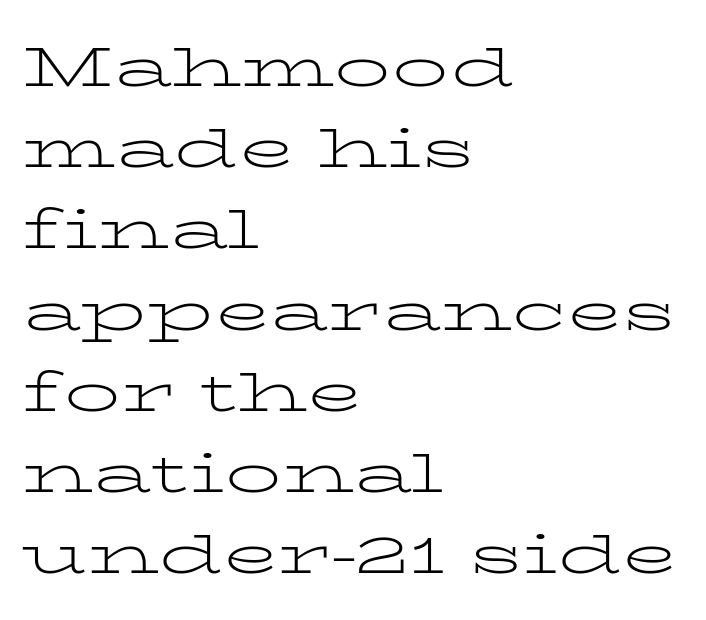
The image shows 56 px light, wide serif type, upright; set left-aligned, normal line spacing (1.45x), normal letter spacing, not underlined; low stroke contrast and a medium x-height.
